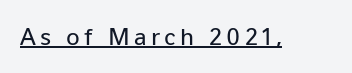
Stems here are at most as thick as an everyday book face. The specimen reads as upright at a glance. Underlining? Definitely there.
